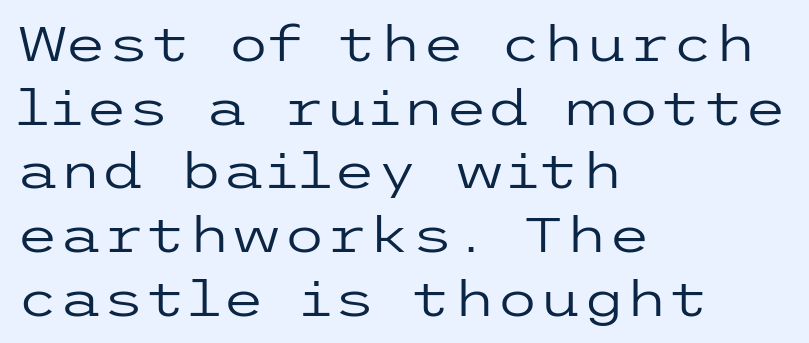
{"serif": "no", "italic": "no", "bold": "no", "weight": "regular", "width": "wide", "stroke_contrast": "low", "x_height": "medium", "underline": "no", "align": "left", "line_spacing": "normal", "line_spacing_ratio": 1.3, "letter_spacing": "normal", "letter_spacing_em": 0.0, "glyph_px": 49}
